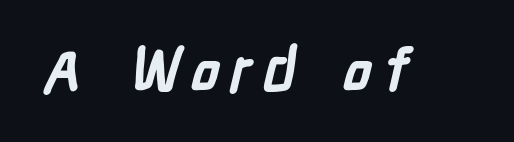
Q: Is the text bold? A: Yes.
Q: Is the typeface a serif or a sans-serif typeface? A: Sans-serif.
Q: Is the text underlined? A: No.
Q: Width (condensed, normal, or wide)? A: Condensed.
Q: Stroke contrast? A: Low.
Q: x-height? A: Medium.
Q: Monospaced? A: No.
